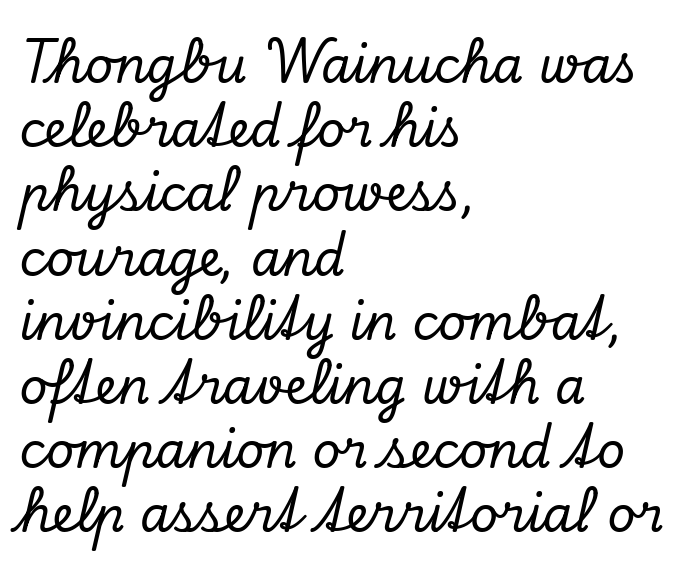
Q: Is the text italic (slanted)? A: Yes, it leans right by about 13 degrees.
Q: Is the typeface a serif or a sans-serif typeface? A: Serif.
Q: Is the text underlined? A: No.
Q: How is the paragraph aligned? A: Left-aligned.
Q: Is the spacing between letters normal or unusually wide? A: Normal.
Q: Is the spacing between lines tight, normal or loose? A: Normal.
Q: Width (condensed, normal, or wide)? A: Normal.
Q: Stroke contrast? A: Low.
Q: x-height? A: Small.
Q: Monospaced? A: No.
